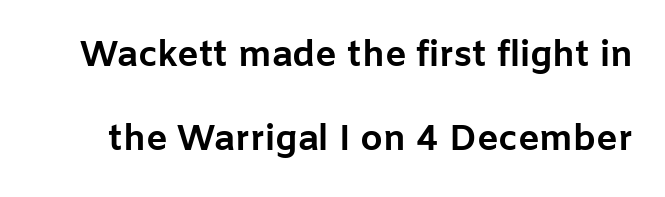
Type without underlining. Look at the tracking — it's just the regular setting, nothing added. To sum up the face: it is a sans, with no serifs. The block of text is sparse from top to bottom, with ample space between rows. The face used here is proportionally spaced, like ordinary book or web type. No italicization has been applied; the sample stays upright.
